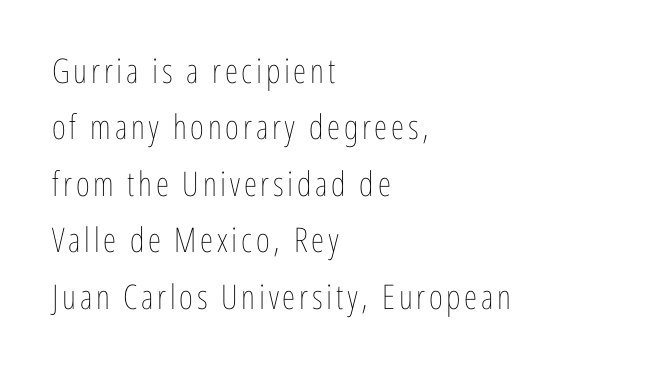
Q: Is the text bold? A: No.
Q: Is the text italic (slanted)? A: No, it is upright.
Q: Is the text underlined? A: No.
Q: How is the paragraph aligned? A: Left-aligned.
Q: Is the spacing between lines tight, normal or loose? A: Normal.
Q: Width (condensed, normal, or wide)? A: Condensed.
Q: Stroke contrast? A: Low.
Q: x-height? A: Medium.
Q: Monospaced? A: No.
